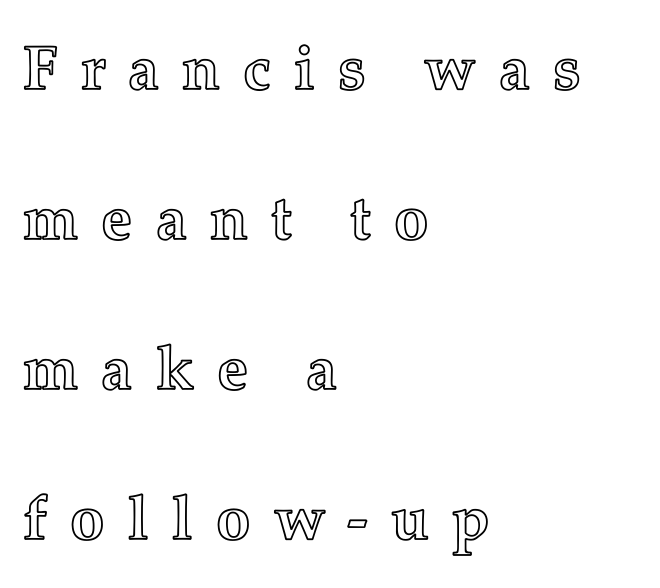
Q: Is the text italic (slanted)? A: No, it is upright.
Q: Is the text underlined? A: No.
Q: How is the paragraph aligned? A: Left-aligned.
Q: Is the spacing between letters normal or unusually wide? A: Unusually wide.
Q: Is the spacing between lines tight, normal or loose? A: Loose.
Q: Width (condensed, normal, or wide)? A: Normal.
Q: x-height? A: Medium.
Q: Monospaced? A: No.
